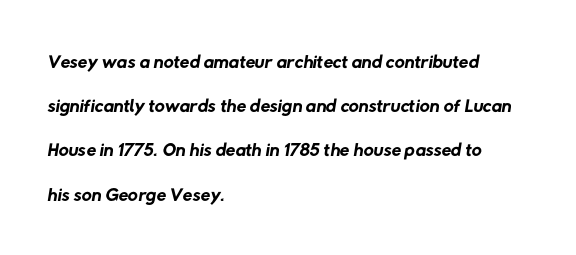
The image shows 28 px regular-weight sans-serif type; set left-aligned, normal line spacing (1.58x), normal letter spacing, not underlined; low stroke contrast and a medium x-height.
